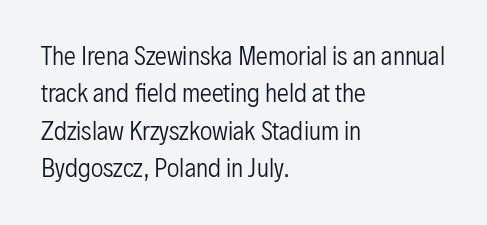
Evenly set lines give the paragraph a standard silhouette. Here the glyphs are tracked normally, forming tight word shapes. Rule under the text: the space is simply empty. Italic? Not at all — the glyphs are vertical. These glyphs show unthickened strokes, regular width or finer.
